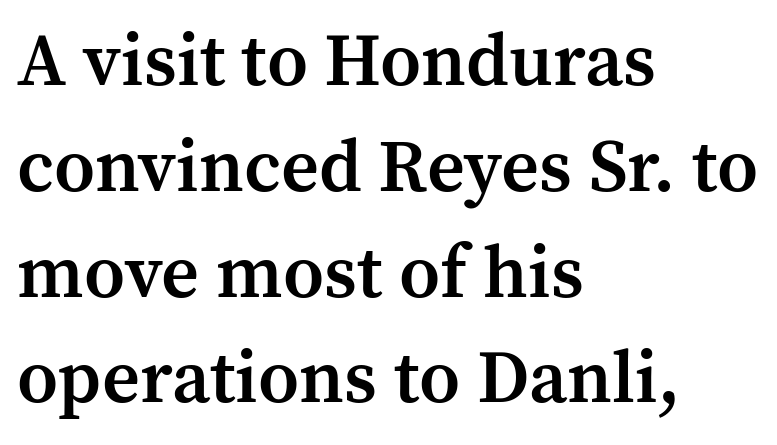
Italic: no, the glyphs are upright roman. Does the copy run flush right? No — it runs flush left. Honestly, the row spacing looks completely unremarkable. The sample has been set in demibold, a notch under bold. You could call the tracking neutral — neither tight nor loose.
